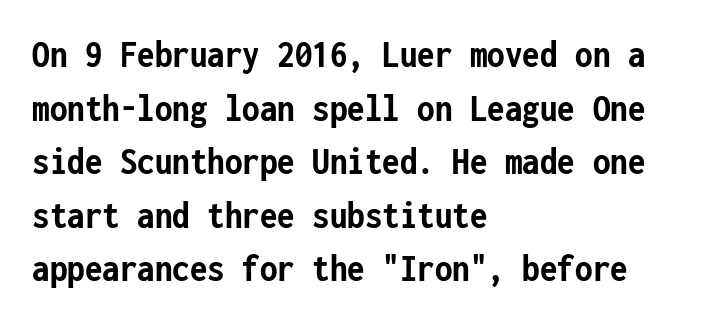
Q: Is the text bold? A: Yes.
Q: Is the text italic (slanted)? A: No, it is upright.
Q: Is the typeface a serif or a sans-serif typeface? A: Sans-serif.
Q: Is the text underlined? A: No.
Q: How is the paragraph aligned? A: Left-aligned.
Q: Is the spacing between letters normal or unusually wide? A: Normal.
Q: Is the spacing between lines tight, normal or loose? A: Normal.
Q: Width (condensed, normal, or wide)? A: Condensed.
Q: Stroke contrast? A: Low.
Q: x-height? A: Medium.
Q: Monospaced? A: Yes.
